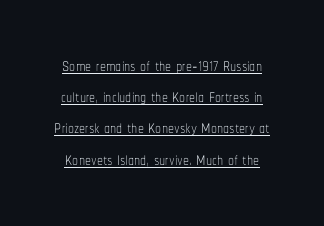
Each line of the rendering has a horizontal stroke beneath the glyphs. The lines sit at an ordinary, default distance from one another. The typeface has the unassuming heft of standard copy or less. If you drew a line through each stem, it would be perfectly vertical. The horizontal fit of the characters is conventional and even.
